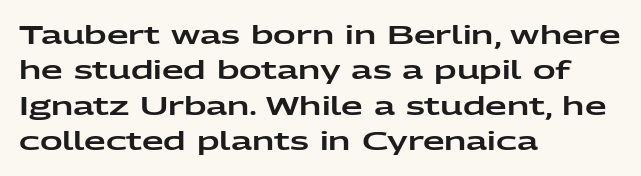
Q: Is the text italic (slanted)? A: No, it is upright.
Q: Is the text underlined? A: No.
Q: How is the paragraph aligned? A: Left-aligned.
Q: Is the spacing between letters normal or unusually wide? A: Normal.
Q: Is the spacing between lines tight, normal or loose? A: Normal.
